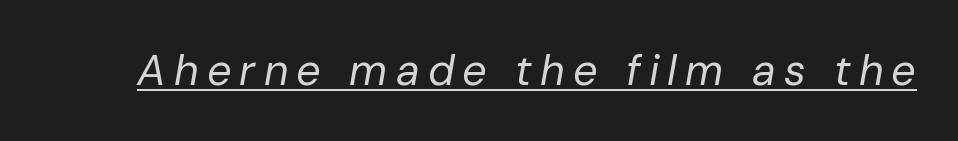
Nothing heavy about these letters — not bold at all. The letters advance in unequal steps, a hallmark of proportional type. Observe the lean: these are italic letterforms. Honestly, the underline is the first thing you notice here.
